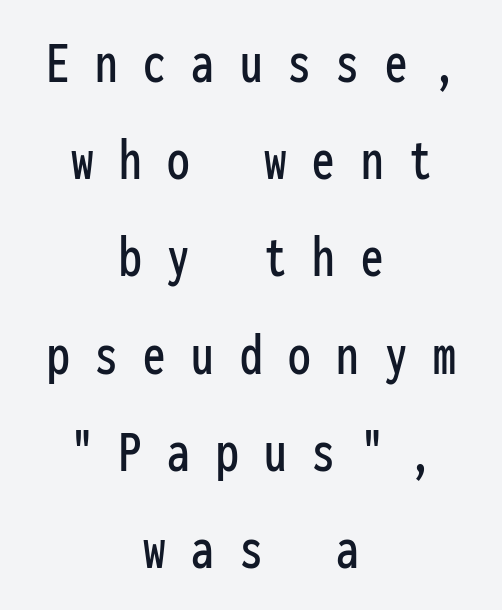
The rag falls on both sides of this text block equally. Observe the wide spacing: letters keep a clear distance from each other. Interline gaps are of average width in this sample. The characters display no serif detailing; their extremities are plain. The strip under each line holds only bare page.
